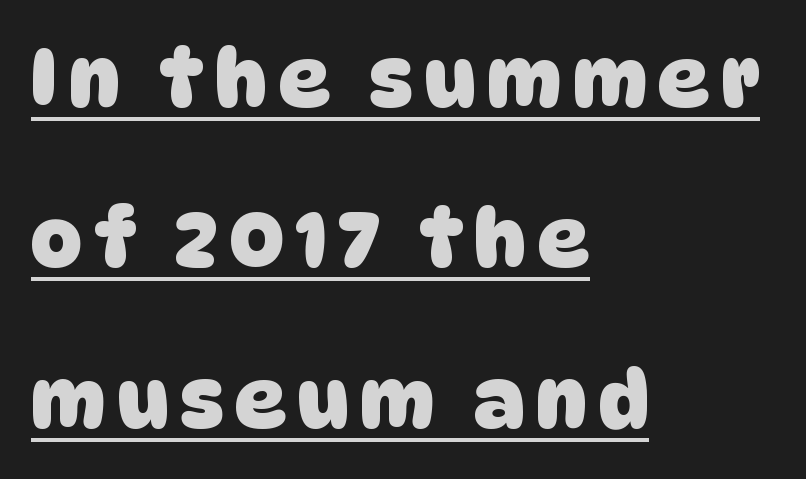
The typesetter chose a ragged-right arrangement here. No feet cap the strokes, marking this as sans-serif type. Does a line run under the words? Yes, clearly. Weight check: bold — yes, fully. Spacing verdict: proportional, widths tailored to each character.
